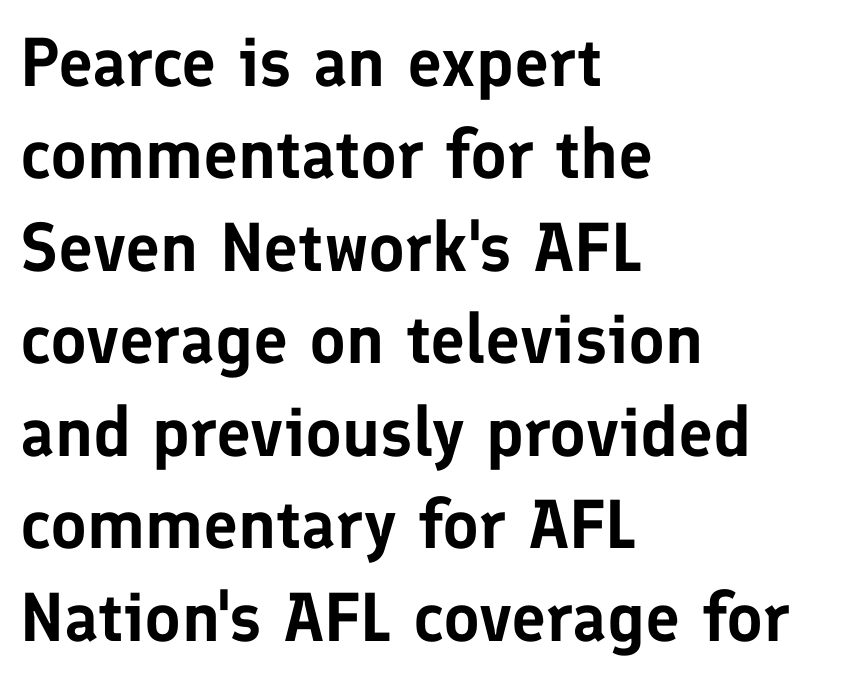
Q: Is the text italic (slanted)? A: No, it is upright.
Q: Is the typeface a serif or a sans-serif typeface? A: Sans-serif.
Q: Is the text underlined? A: No.
Q: How is the paragraph aligned? A: Left-aligned.
Q: Is the spacing between letters normal or unusually wide? A: Normal.
Q: Is the spacing between lines tight, normal or loose? A: Normal.
Q: Width (condensed, normal, or wide)? A: Normal.
Q: Stroke contrast? A: Low.
Q: x-height? A: Medium.
Q: Monospaced? A: No.
